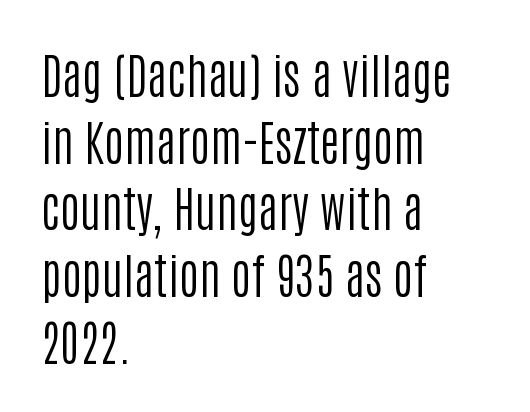
The image shows 48 px regular-weight, condensed sans-serif type, upright; set left-aligned, normal line spacing (1.39x), normal letter spacing, not underlined; low stroke contrast and a large x-height.
